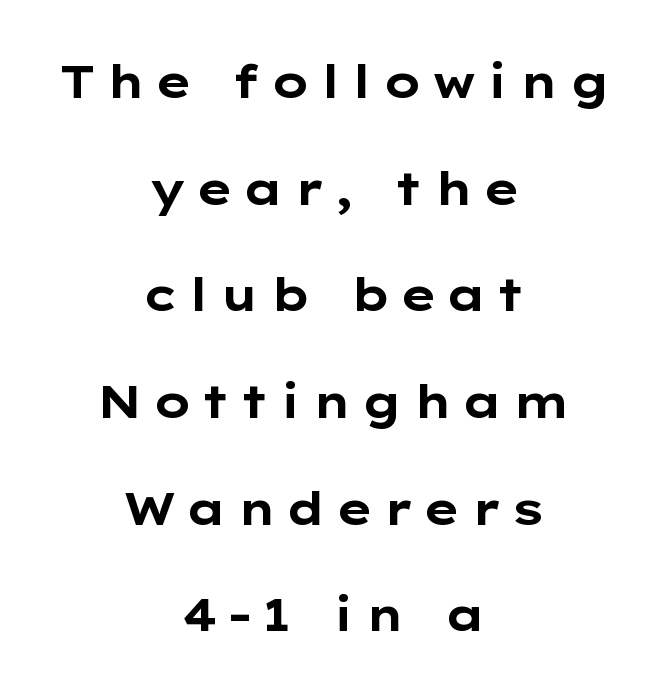
In terms of weight, the rendering is a true, heavy bold. Does the copy run flush right? No — it is centered line by line. Words float on clear page, feet unadorned. No italicization has been applied; the sample stays upright.
